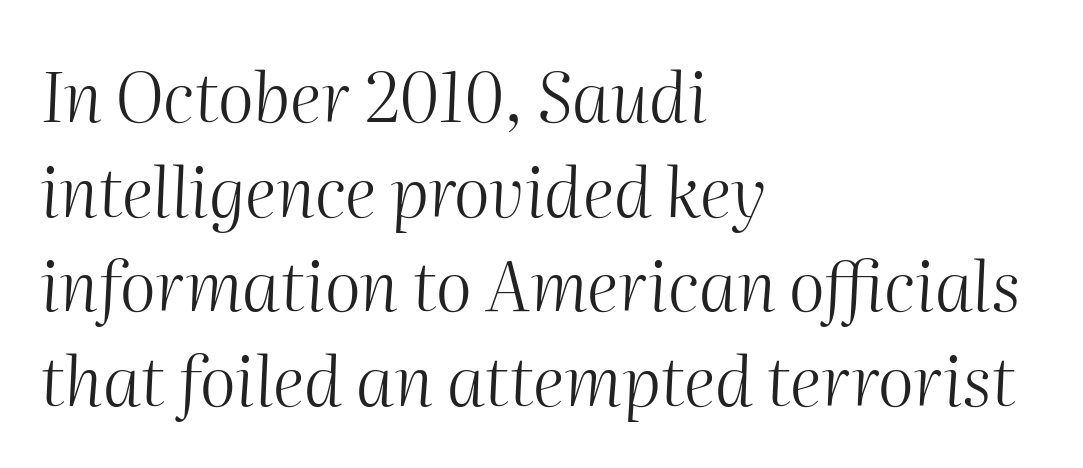
{"italic": "yes", "lean": "right", "slant_degrees": 2, "bold": "no", "weight": "light", "width": "normal", "stroke_contrast": "medium", "x_height": "medium", "monospaced": "no", "underline": "no", "align": "left", "line_spacing": "normal", "line_spacing_ratio": 1.37, "letter_spacing": "normal", "letter_spacing_em": 0.0, "glyph_px": 69}
